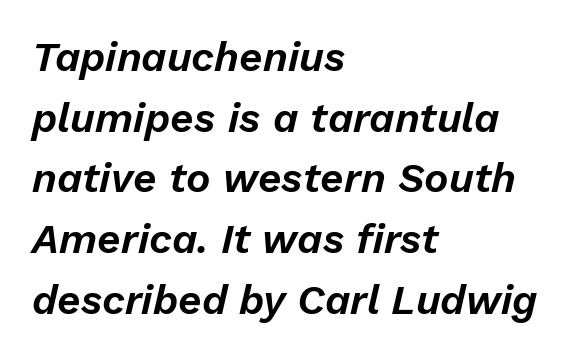
Q: Is the text italic (slanted)? A: Yes, it leans right by about 13 degrees.
Q: Is the text underlined? A: No.
Q: How is the paragraph aligned? A: Left-aligned.
Q: Is the spacing between letters normal or unusually wide? A: Normal.
Q: Is the spacing between lines tight, normal or loose? A: Normal.
Q: Width (condensed, normal, or wide)? A: Normal.
Q: Stroke contrast? A: Low.
Q: x-height? A: Medium.
Q: Monospaced? A: No.
